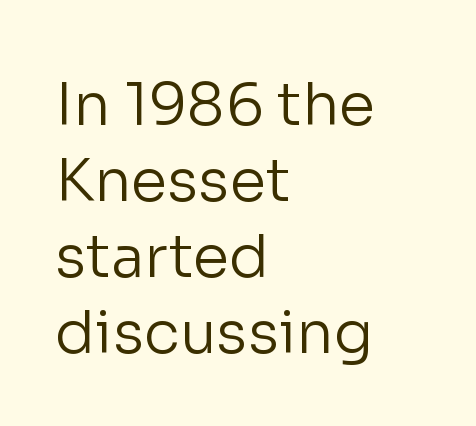
{"serif": "no", "italic": "no", "bold": "no", "weight": "regular", "width": "normal", "stroke_contrast": "low", "x_height": "medium", "monospaced": "no", "underline": "no", "align": "left", "line_spacing": "normal", "line_spacing_ratio": 1.29, "letter_spacing": "normal", "letter_spacing_em": 0.0, "glyph_px": 59}
